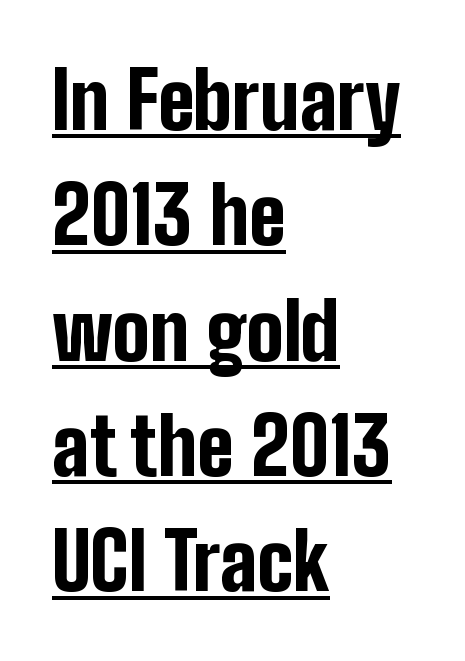
The image shows 79 px bold, condensed sans-serif type, upright; set left-aligned, normal line spacing (1.46x), normal letter spacing, underlined; low stroke contrast and a medium x-height.
